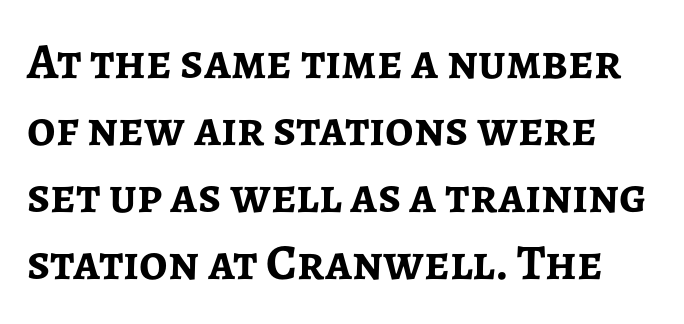
Q: Is the text bold? A: Yes.
Q: Is the text italic (slanted)? A: No, it is upright.
Q: Is the typeface a serif or a sans-serif typeface? A: Sans-serif.
Q: Is the text underlined? A: No.
Q: Is the spacing between letters normal or unusually wide? A: Normal.
Q: Is the spacing between lines tight, normal or loose? A: Normal.
Q: Width (condensed, normal, or wide)? A: Normal.
Q: Stroke contrast? A: Low.
Q: x-height? A: Medium.
Q: Monospaced? A: No.
